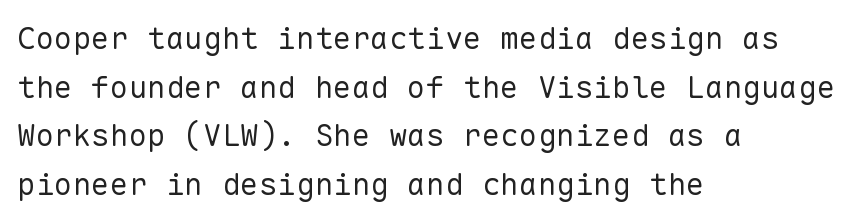
{"serif": "no", "italic": "no", "bold": "no", "weight": "regular", "width": "normal", "stroke_contrast": "low", "x_height": "medium", "monospaced": "yes", "underline": "no", "align": "left", "line_spacing": "normal", "line_spacing_ratio": 1.57, "letter_spacing": "normal", "letter_spacing_em": 0.0, "glyph_px": 31}
